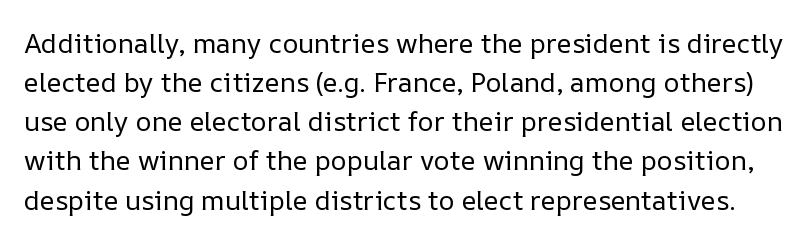
The cut favours lightness, reaching ordinary text weight at its darkest. Posture: straight, roman, zero tilt. The area under the type is left untouched. Regarding leading, the lines here are spaced in the standard way.
